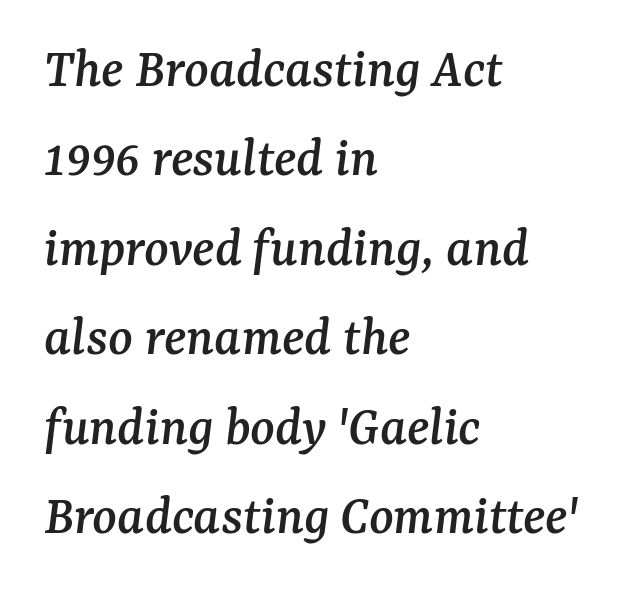
{"serif": "yes", "italic": "yes", "lean": "right", "slant_degrees": 7, "width": "normal", "stroke_contrast": "medium", "x_height": "medium", "monospaced": "no", "underline": "no", "align": "left", "line_spacing": "normal", "line_spacing_ratio": 1.57, "letter_spacing": "normal", "letter_spacing_em": 0.0, "glyph_px": 57}
